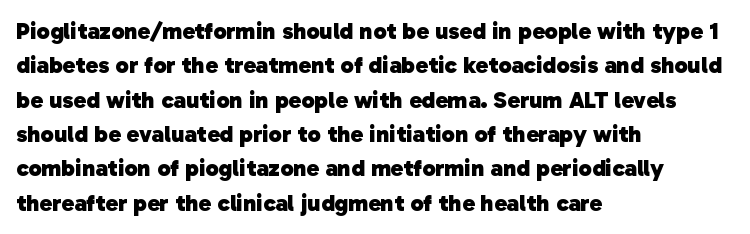
The image shows 24 px bold type; set left-aligned, normal line spacing (1.43x), normal letter spacing, not underlined.
